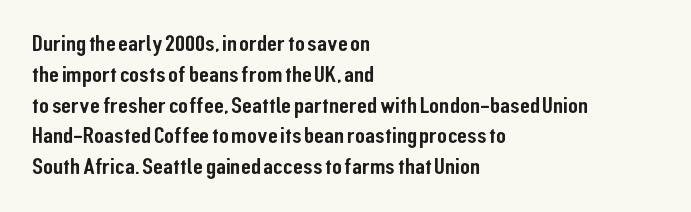
{"italic": "no", "underline": "no", "align": "left", "line_spacing": "normal", "line_spacing_ratio": 1.34, "letter_spacing": "normal", "letter_spacing_em": 0.0, "glyph_px": 23}
